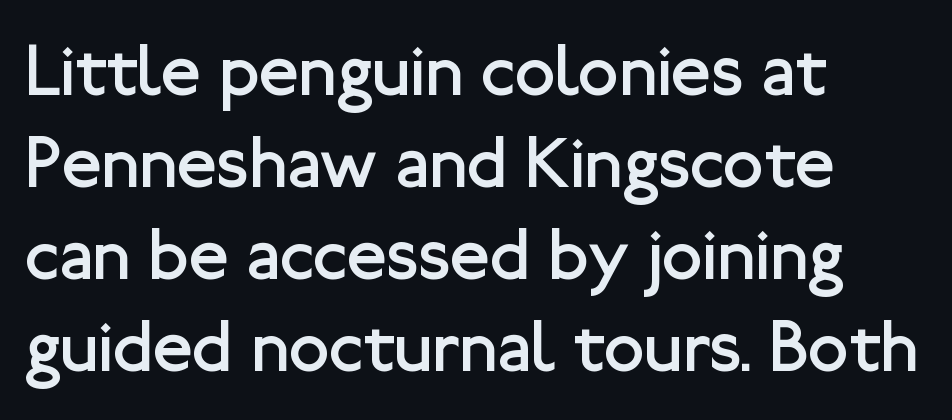
The letters sit at their default tracking, neither squeezed nor spread. All the whitespace from short lines collects on the right. Varying glyph widths throughout — classic text-font behaviour. Unlike a traditional serif, this face leaves its strokes unadorned. No heavy texture on the line: the type isn't bold. Whoever set this chose a conventional vertical rhythm.
